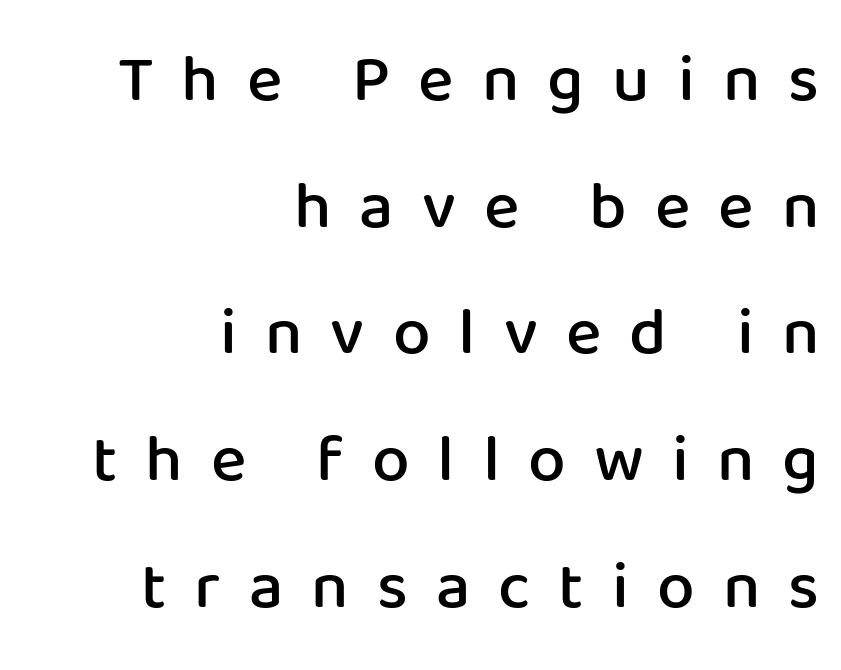
{"serif": "no", "italic": "no", "bold": "semi", "weight": "semibold", "width": "normal", "stroke_contrast": "low", "x_height": "medium", "monospaced": "no", "underline": "no", "align": "right", "line_spacing_ratio": 1.89, "letter_spacing": "wide", "letter_spacing_em": 0.42, "glyph_px": 67}
